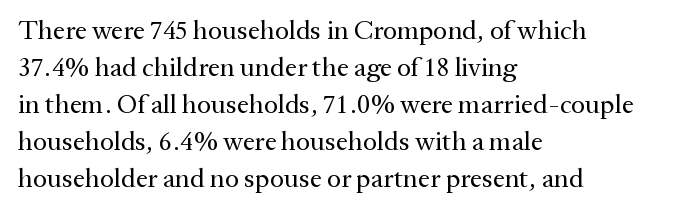
Q: Is the text bold? A: No.
Q: Is the text italic (slanted)? A: No, it is upright.
Q: Is the text underlined? A: No.
Q: How is the paragraph aligned? A: Left-aligned.
Q: Is the spacing between letters normal or unusually wide? A: Normal.
Q: Is the spacing between lines tight, normal or loose? A: Normal.
